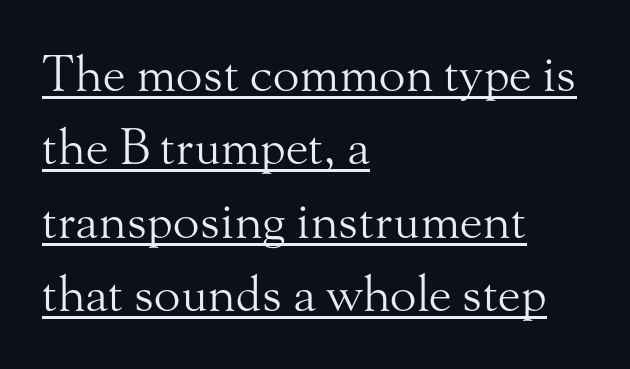
This sample is left-justified, so line endings fall wherever the words run out. Each letter keeps its own natural width here, so spacing adapts to shape. The specimen includes a rule beneath the text block's lines. Vertical spacing — default.
